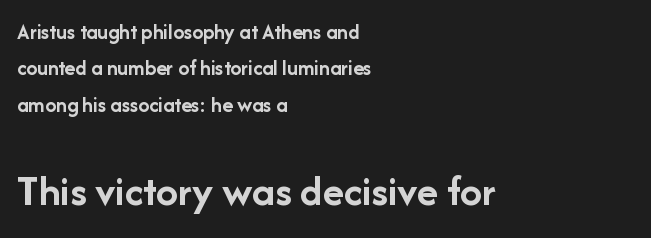
{"serif": "no", "italic": "no", "bold": "yes", "weight": "semibold", "width": "normal", "stroke_contrast": "low", "x_height": "medium", "monospaced": "no", "underline": "no", "align": "left", "line_spacing": "normal", "line_spacing_ratio": 1.65, "letter_spacing": "normal", "letter_spacing_em": 0.0, "larger_block": "second", "size_ratio": 2.0, "glyph_px": 44}
